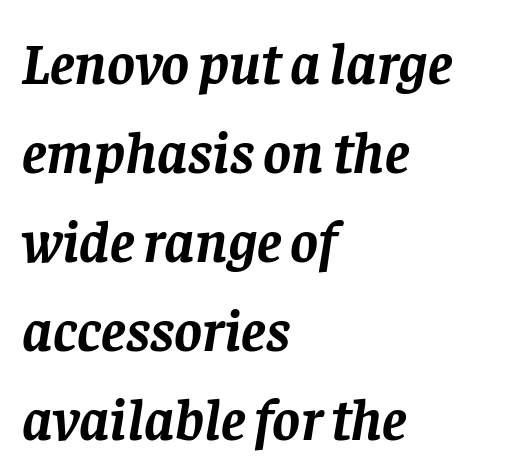
The image shows 59 px semibold serif type, italic (leaning right); set left-aligned, normal line spacing (1.51x), normal letter spacing, not underlined; low stroke contrast and a large x-height.
